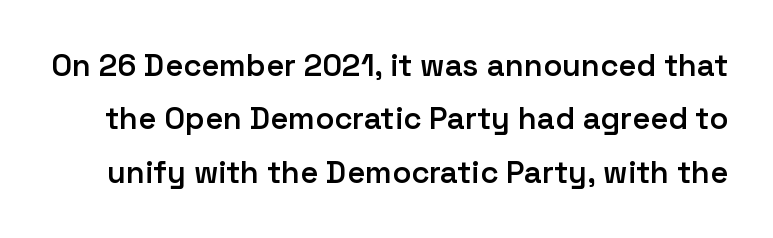
Q: Is the text bold? A: Semi-bold.
Q: Is the text italic (slanted)? A: No, it is upright.
Q: Is the typeface a serif or a sans-serif typeface? A: Sans-serif.
Q: Is the text underlined? A: No.
Q: Is the spacing between letters normal or unusually wide? A: Normal.
Q: Width (condensed, normal, or wide)? A: Normal.
Q: Stroke contrast? A: Low.
Q: x-height? A: Medium.
Q: Monospaced? A: No.
